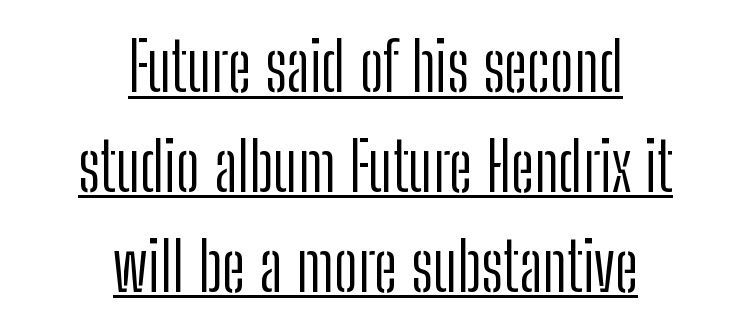
{"serif": "no", "italic": "no", "bold": "no", "weight": "light", "width": "condensed", "stroke_contrast": "low", "x_height": "medium", "monospaced": "no", "underline": "yes", "align": "center", "line_spacing": "normal", "line_spacing_ratio": 1.49, "letter_spacing": "normal", "letter_spacing_em": 0.0, "glyph_px": 67}
